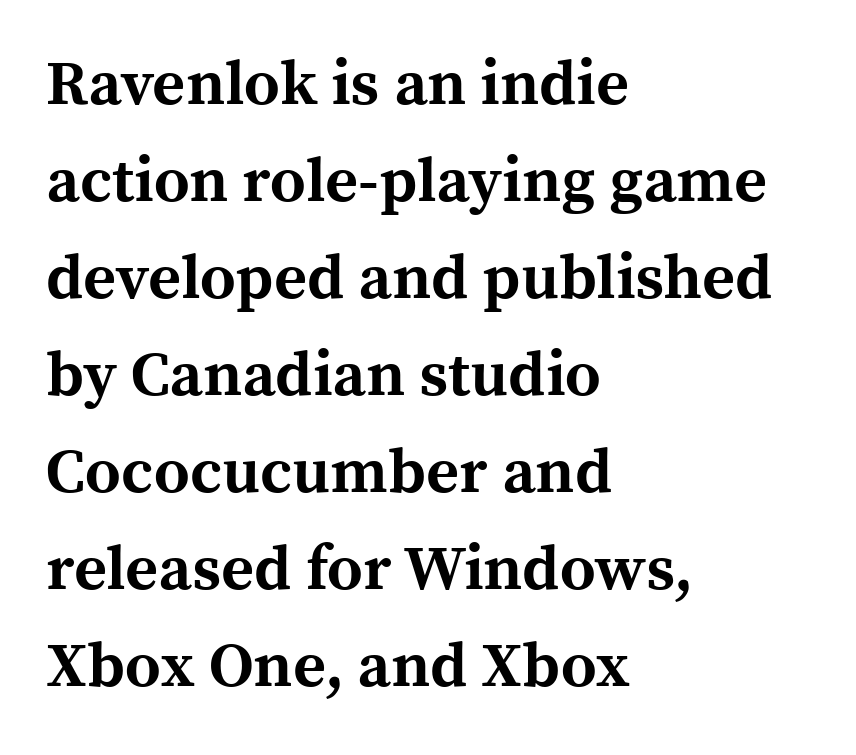
Pretty heavy lettering here — definitely bold. This sample uses an upright cut, with every glyph sitting square on the baseline. Looks like regular typesetting: each glyph gets only the width it needs. Each new line begins a customary step beneath the previous one. Short and long lines alike share a common starting point at left.
